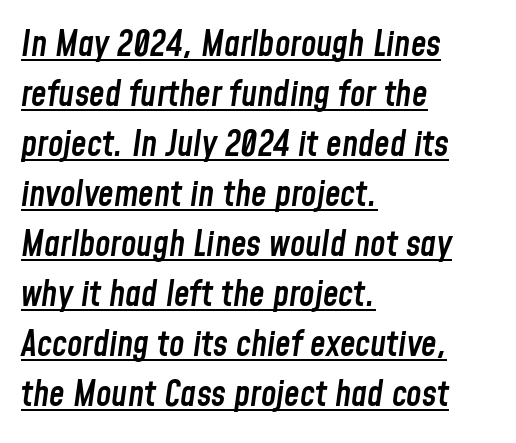
The image shows 35 px semibold, condensed type, italic (leaning right); set left-aligned, normal line spacing (1.43x), normal letter spacing, underlined; low stroke contrast and a medium x-height.
